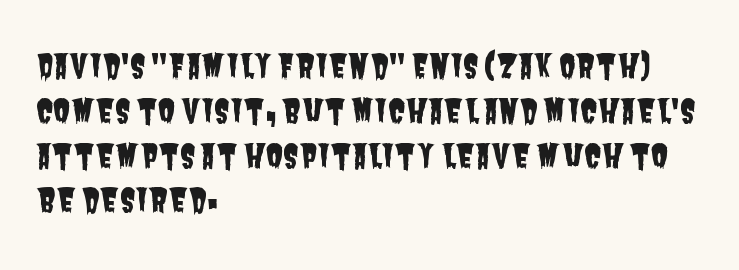
{"serif": "no", "width": "condensed", "stroke_contrast": "low", "x_height": "large", "monospaced": "no", "underline": "no", "align": "left", "line_spacing": "normal", "line_spacing_ratio": 1.4, "letter_spacing": "normal", "letter_spacing_em": 0.0, "glyph_px": 32}
